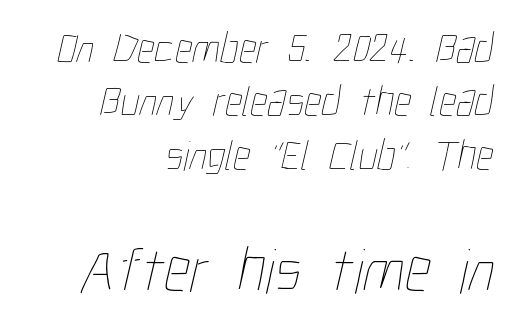
These two chunks differ in scale, with the bottom chunk taking the larger measure. Lines of text with bare space underneath. Nothing unusual about the tracking: characters are spaced as the font intends. The strokes are not fattened; the text isn't bold. Looks like regular typesetting: each glyph gets only the width it needs. Compared with a flush-left layout, this one pins lines to the opposite, right side.
